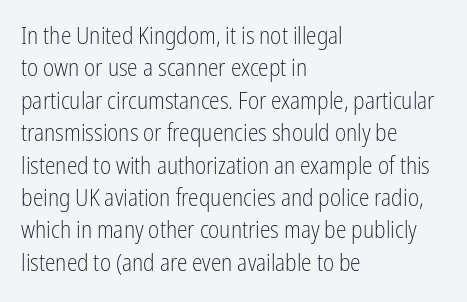
The typesetter chose a ragged-right arrangement here. In terms of letterspacing, this is plain default setting. Descenders hang freely into open space. A typesetter would call this leading conventional body-copy spacing. Stems and bowls with no extra thickness — not bold.
